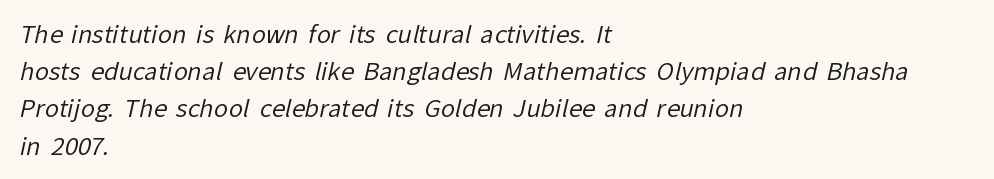
The image shows 24 px text type; set left-aligned, normal line spacing (1.55x), normal letter spacing, not underlined.
